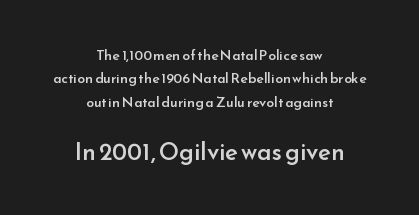
Q: Is the text bold? A: Semi-bold.
Q: Is the text italic (slanted)? A: No, it is upright.
Q: Is the text underlined? A: No.
Q: How is the paragraph aligned? A: Centered.
Q: Is the spacing between letters normal or unusually wide? A: Normal.
Q: Is the spacing between lines tight, normal or loose? A: Normal.
Q: Which block of text is set in a larger size, the first (top) or the second (bottom)? A: The second (bottom) one.
